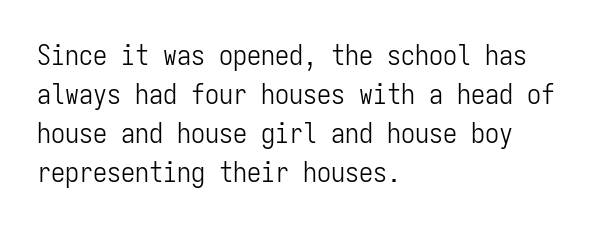
The image shows 28 px light, condensed sans-serif type, upright, monospaced; set left-aligned, normal line spacing (1.39x), normal letter spacing, not underlined; low stroke contrast and a medium x-height.
